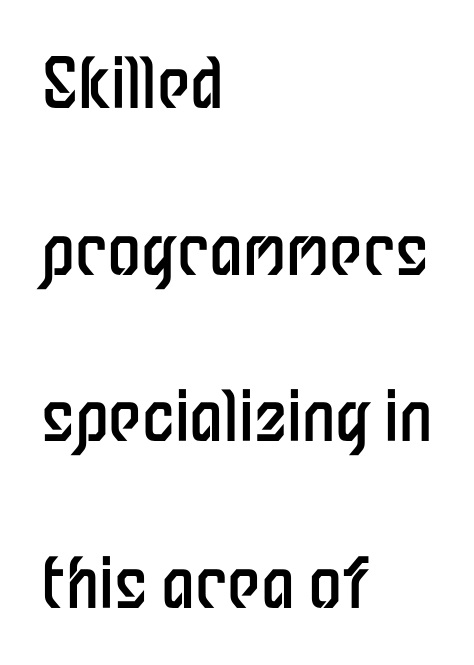
Q: Is the text bold? A: No.
Q: Is the text italic (slanted)? A: No, it is upright.
Q: Is the typeface a serif or a sans-serif typeface? A: Sans-serif.
Q: Is the text underlined? A: No.
Q: How is the paragraph aligned? A: Left-aligned.
Q: Is the spacing between letters normal or unusually wide? A: Normal.
Q: Is the spacing between lines tight, normal or loose? A: Loose.
Q: Width (condensed, normal, or wide)? A: Condensed.
Q: Stroke contrast? A: Low.
Q: x-height? A: Medium.
Q: Monospaced? A: No.
